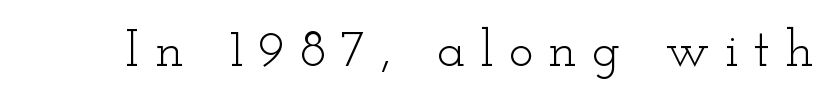
{"serif": "yes", "italic": "no", "bold": "no", "weight": "light", "width": "wide", "stroke_contrast": "low", "x_height": "small", "monospaced": "no", "underline": "no", "letter_spacing": "wide", "letter_spacing_em": 0.29, "glyph_px": 52}
